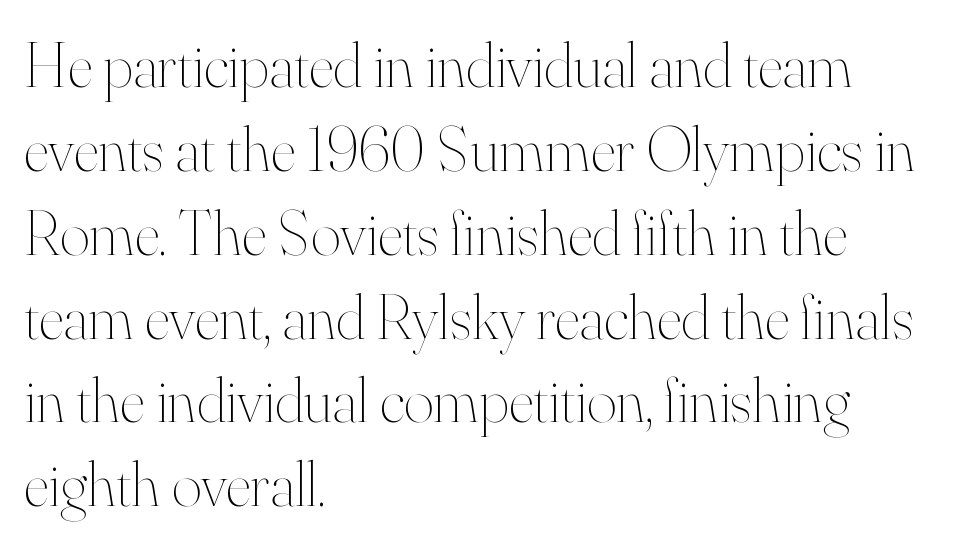
The image shows 64 px thin type, upright; set left-aligned, normal line spacing (1.31x), normal letter spacing, not underlined; high stroke contrast and a small x-height.
